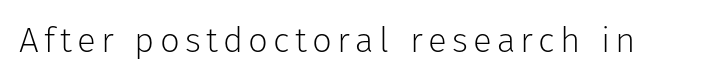
Q: Is the text bold? A: No.
Q: Is the text italic (slanted)? A: No, it is upright.
Q: Is the typeface a serif or a sans-serif typeface? A: Sans-serif.
Q: Is the text underlined? A: No.
Q: Width (condensed, normal, or wide)? A: Normal.
Q: Stroke contrast? A: Low.
Q: x-height? A: Medium.
Q: Monospaced? A: No.
